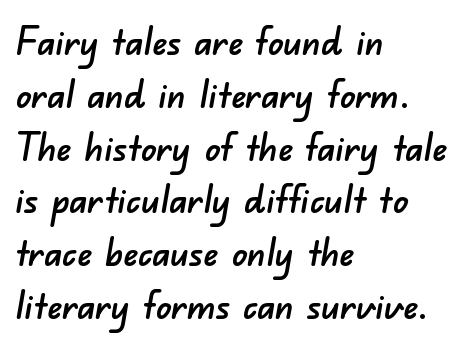
{"serif": "no", "width": "normal", "stroke_contrast": "low", "x_height": "small", "monospaced": "no", "underline": "no", "align": "left", "line_spacing": "normal", "line_spacing_ratio": 1.39, "letter_spacing": "normal", "letter_spacing_em": 0.0, "glyph_px": 38}
